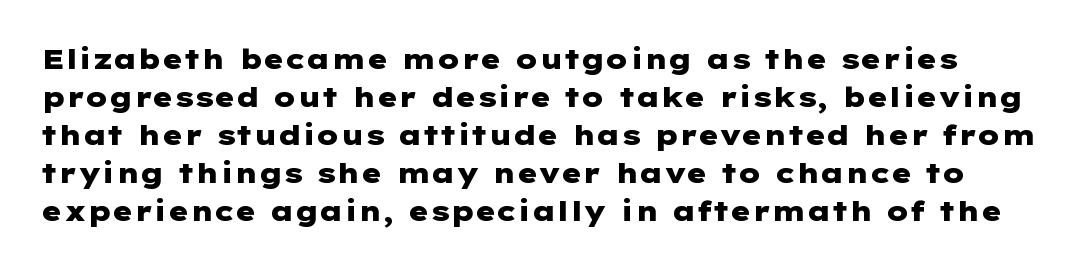
Quick note: interline space is typical. Here the glyphs are tracked normally, forming tight word shapes. Designer's note — italics off, roman on. The foot of each line stays bare and open.
